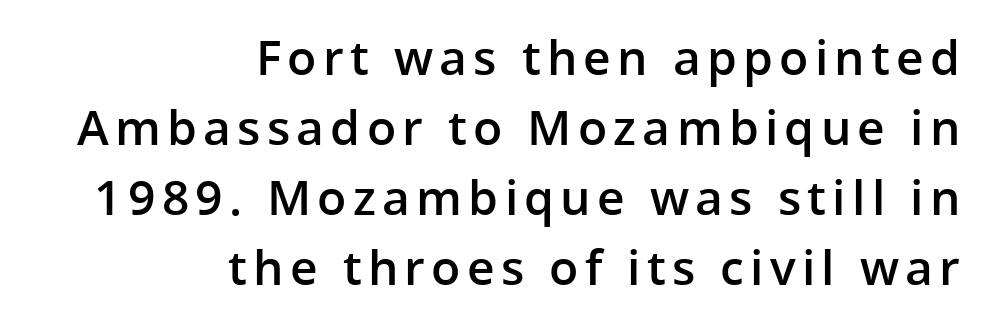
{"serif": "no", "italic": "no", "bold": "semi", "weight": "semibold", "width": "normal", "stroke_contrast": "low", "x_height": "medium", "monospaced": "no", "underline": "no", "align": "right", "line_spacing": "normal", "line_spacing_ratio": 1.46, "glyph_px": 48}
